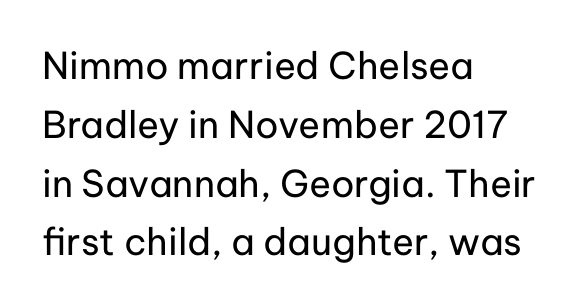
No chunkiness to these letters — they're not bold. Does the type have serifs? No, each stem ends abruptly. How would I describe the line gaps? Plain and ordinary. Teacher's note: observe the even left margin — that is flush-left alignment. The gap between lines stays unmarked.
